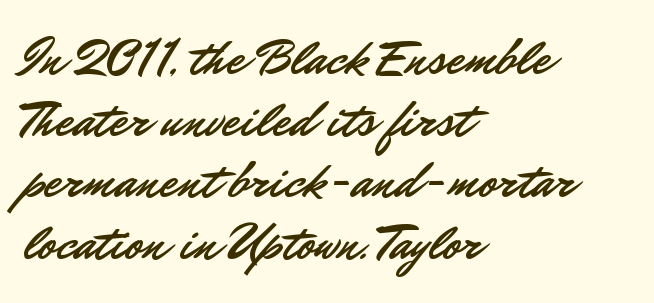
Q: Is the text italic (slanted)? A: Yes.
Q: Is the typeface a serif or a sans-serif typeface? A: Sans-serif.
Q: Is the text underlined? A: No.
Q: How is the paragraph aligned? A: Left-aligned.
Q: Is the spacing between letters normal or unusually wide? A: Normal.
Q: Width (condensed, normal, or wide)? A: Normal.
Q: Stroke contrast? A: Low.
Q: x-height? A: Small.
Q: Monospaced? A: No.
